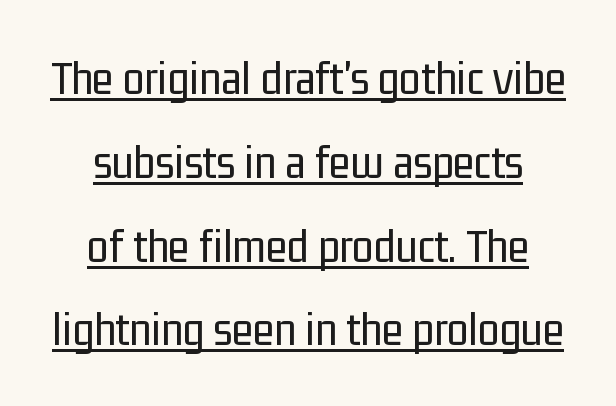
Examine the stroke ends and you'll find no serifs. How are the letters spaced? Ordinarily, with no added tracking. Does a line run under the words? Yes, clearly. The rendering uses natural spacing where letterforms have individual widths. Italic: no, the glyphs are upright roman. Stroke thickness stays within the range of a standard reading face or lighter.
